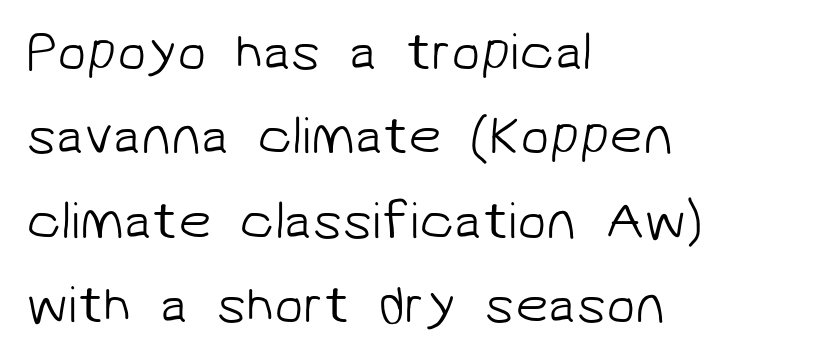
The image shows 53 px light sans-serif type; set left-aligned, normal line spacing (1.59x), normal letter spacing, not underlined; low stroke contrast and a medium x-height.
